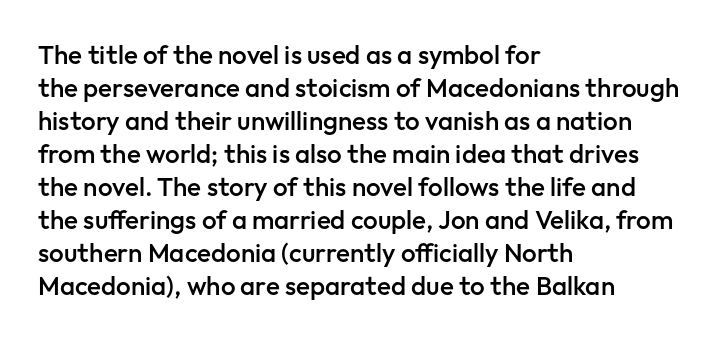
Q: Is the text bold? A: Semi-bold.
Q: Is the text italic (slanted)? A: No, it is upright.
Q: Is the text underlined? A: No.
Q: How is the paragraph aligned? A: Left-aligned.
Q: Is the spacing between letters normal or unusually wide? A: Normal.
Q: Is the spacing between lines tight, normal or loose? A: Normal.
